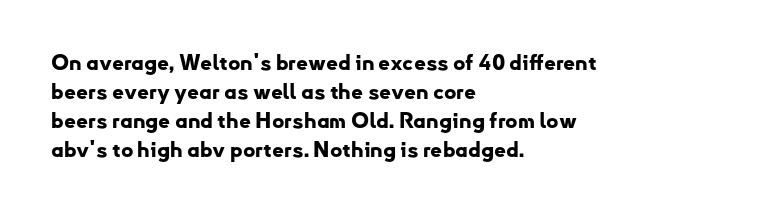
{"italic": "no", "bold": "yes", "underline": "no", "align": "left", "line_spacing": "normal", "line_spacing_ratio": 1.38, "letter_spacing": "normal", "letter_spacing_em": 0.0, "glyph_px": 21}
